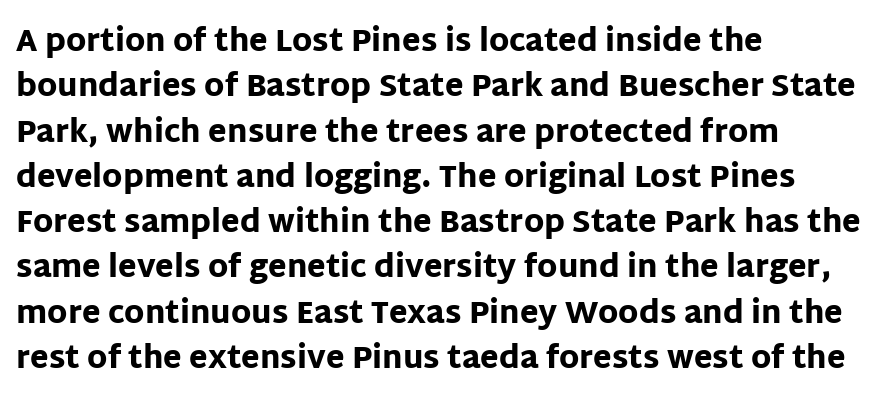
Do the characters align in a grid? No, the font is proportional. Regarding leading, the lines here are spaced in the standard way. Glyph-to-glyph distance matches everyday printed text. The characters display no serif detailing; their extremities are plain. A dark, heavy texture on the line: the type is bold. The typography opts for an upright posture over an oblique one.
